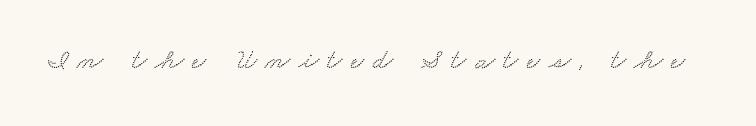
Q: Is the typeface a serif or a sans-serif typeface? A: Serif.
Q: Is the text underlined? A: No.
Q: Is the spacing between letters normal or unusually wide? A: Unusually wide.
Q: Width (condensed, normal, or wide)? A: Wide.
Q: Stroke contrast? A: Low.
Q: x-height? A: Small.
Q: Monospaced? A: No.
